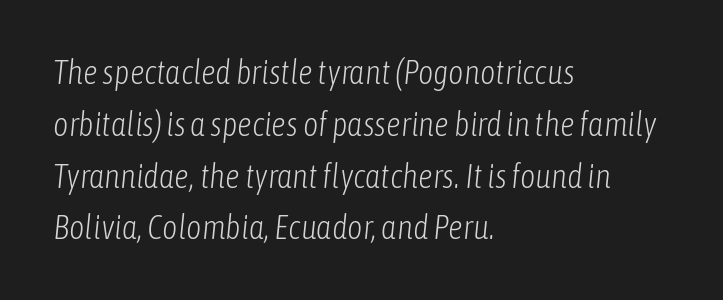
The image shows 33 px light, condensed type, italic (leaning right); set left-aligned, normal line spacing (1.57x), normal letter spacing, not underlined; low stroke contrast and a medium x-height.
